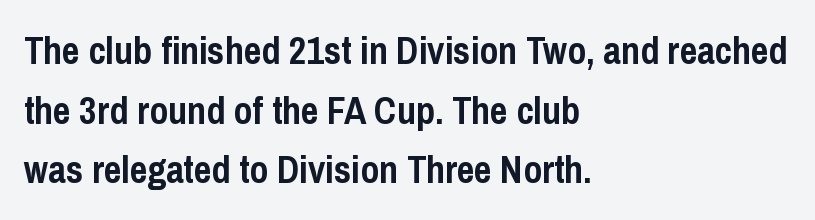
The image shows 38 px semibold, condensed sans-serif type, upright; set left-aligned, normal line spacing (1.57x), normal letter spacing, not underlined; low stroke contrast and a medium x-height.
